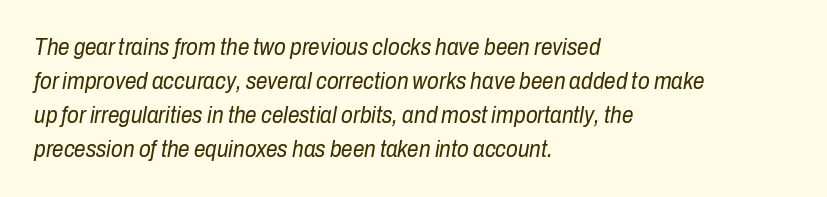
Descender tails drop into unmarked territory. Compared with a centered layout, this one pins lines to the left instead. The glyphs look as if they've been sheared to an angle. Horizontal bands of white between lines are of average thickness.
